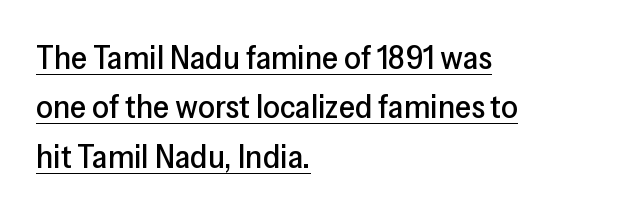
One-word summary of the alignment: left. The rendering uses a moderate line-height, typical for paragraphs. A typesetter would label this face a sans. The rendering uses natural spacing where letterforms have individual widths.
